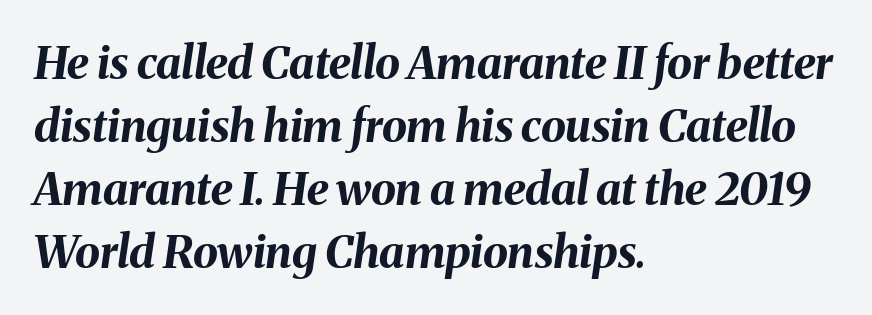
Q: Is the text bold? A: Yes.
Q: Is the text italic (slanted)? A: Yes, it leans right by about 8 degrees.
Q: Is the text underlined? A: No.
Q: How is the paragraph aligned? A: Left-aligned.
Q: Is the spacing between letters normal or unusually wide? A: Normal.
Q: Is the spacing between lines tight, normal or loose? A: Normal.
Q: Width (condensed, normal, or wide)? A: Normal.
Q: Stroke contrast? A: Medium.
Q: x-height? A: Medium.
Q: Monospaced? A: No.
